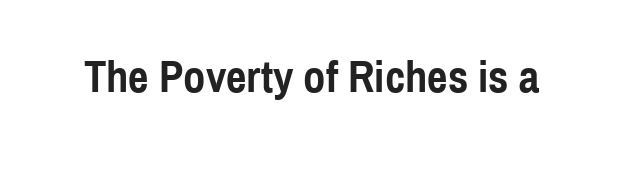
The sample has been set heavy, in full bold. Character widths vary here, with narrow letters taking less room than wide ones. Check the space under the baseline: it is left empty. It's the straight-up-and-down kind of type.
